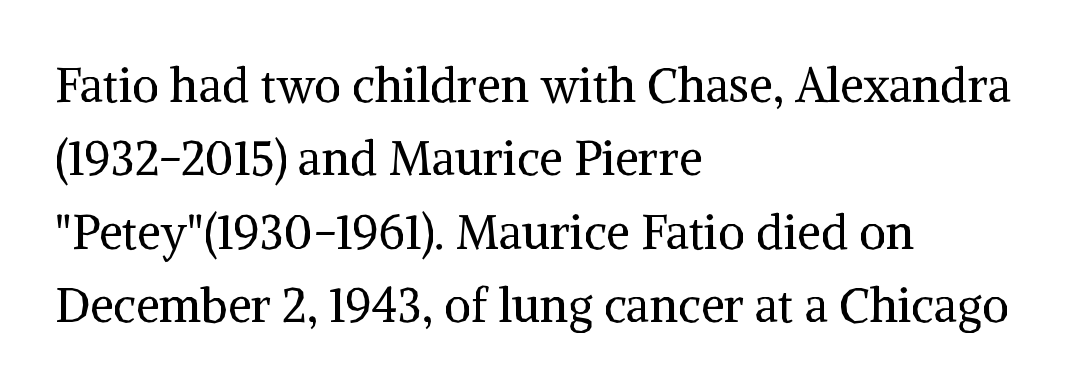
Q: Is the text bold? A: No.
Q: Is the text italic (slanted)? A: No, it is upright.
Q: Is the typeface a serif or a sans-serif typeface? A: Serif.
Q: Is the text underlined? A: No.
Q: How is the paragraph aligned? A: Left-aligned.
Q: Is the spacing between letters normal or unusually wide? A: Normal.
Q: Is the spacing between lines tight, normal or loose? A: Normal.
Q: Width (condensed, normal, or wide)? A: Normal.
Q: Stroke contrast? A: Medium.
Q: x-height? A: Medium.
Q: Monospaced? A: No.
